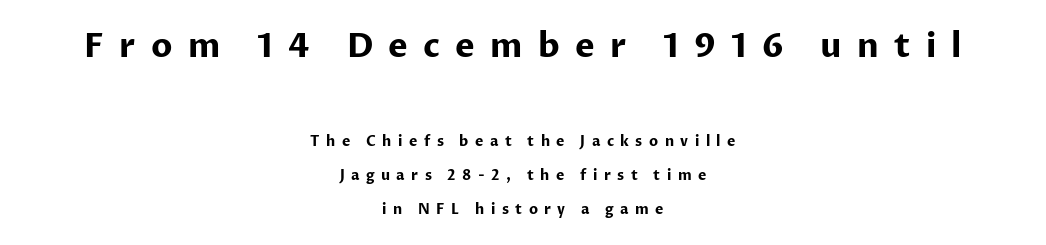
{"serif": "no", "italic": "no", "bold": "yes", "weight": "bold", "width": "normal", "stroke_contrast": "low", "x_height": "medium", "monospaced": "no", "underline": "no", "align": "center", "line_spacing": "loose", "line_spacing_ratio": 2.46, "letter_spacing": "wide", "letter_spacing_em": 0.46, "larger_block": "first", "size_ratio": 2.36, "glyph_px": 33}
